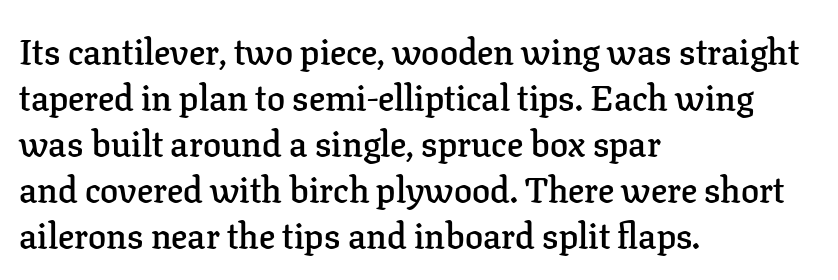
{"serif": "yes", "italic": "no", "bold": "semi", "weight": "semibold", "width": "normal", "stroke_contrast": "low", "x_height": "medium", "monospaced": "no", "underline": "no", "align": "left", "line_spacing": "normal", "line_spacing_ratio": 1.28, "letter_spacing": "normal", "letter_spacing_em": 0.0, "glyph_px": 36}
